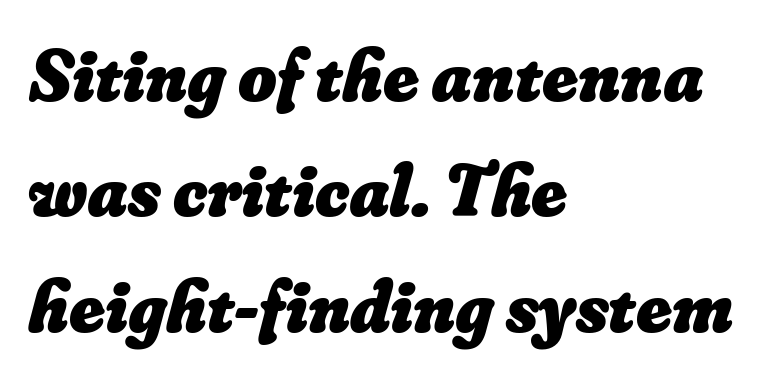
{"bold": "yes", "weight": "heavy", "width": "normal", "stroke_contrast": "low", "x_height": "small", "monospaced": "no", "underline": "no", "align": "left", "line_spacing": "normal", "line_spacing_ratio": 1.56, "letter_spacing": "normal", "letter_spacing_em": 0.0, "glyph_px": 74}
